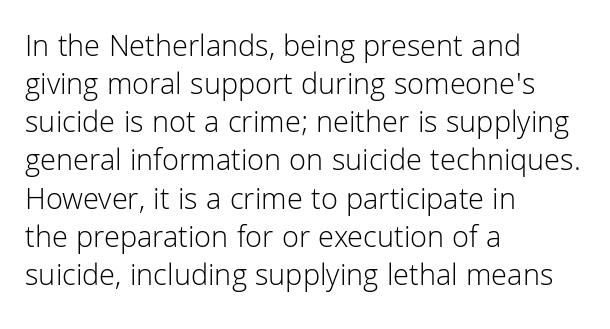
Q: Is the text bold? A: No.
Q: Is the text italic (slanted)? A: No, it is upright.
Q: Is the typeface a serif or a sans-serif typeface? A: Sans-serif.
Q: Is the text underlined? A: No.
Q: How is the paragraph aligned? A: Left-aligned.
Q: Is the spacing between letters normal or unusually wide? A: Normal.
Q: Width (condensed, normal, or wide)? A: Normal.
Q: Stroke contrast? A: Low.
Q: x-height? A: Medium.
Q: Monospaced? A: No.
